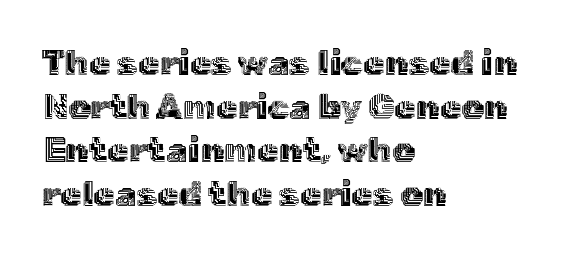
The image shows 35 px text type, upright; set left-aligned, normal line spacing (1.25x), normal letter spacing, not underlined; a medium x-height.
